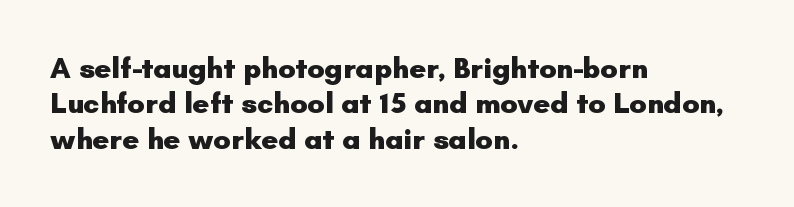
Q: Is the text bold? A: Yes.
Q: Is the text italic (slanted)? A: No, it is upright.
Q: Is the typeface a serif or a sans-serif typeface? A: Sans-serif.
Q: Is the text underlined? A: No.
Q: How is the paragraph aligned? A: Left-aligned.
Q: Is the spacing between letters normal or unusually wide? A: Normal.
Q: Width (condensed, normal, or wide)? A: Normal.
Q: Stroke contrast? A: Low.
Q: x-height? A: Small.
Q: Monospaced? A: No.
